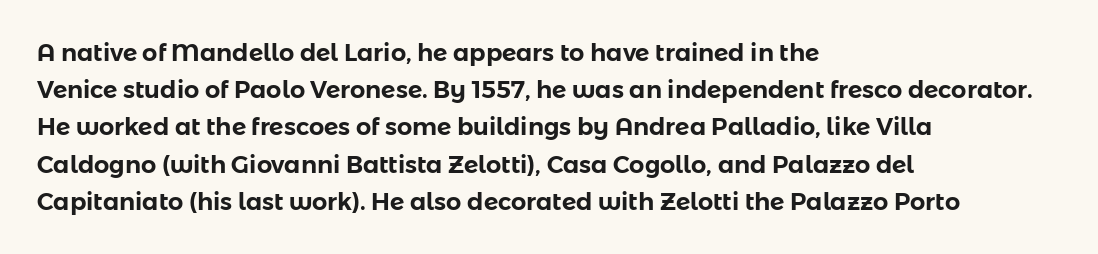
The image shows 24 px text type, upright; set left-aligned, normal line spacing (1.55x), normal letter spacing, not underlined.
